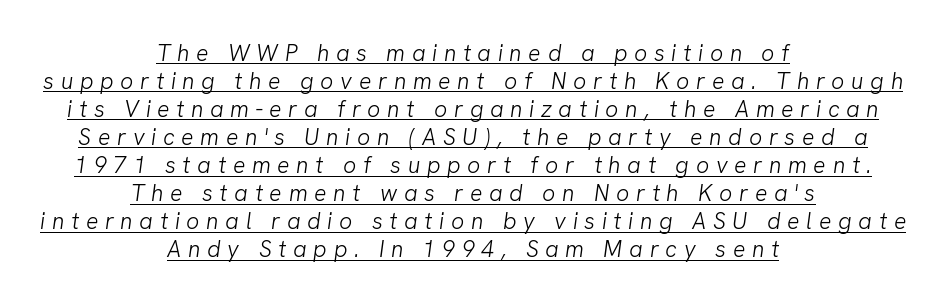
{"bold": "no", "underline": "yes", "align": "center", "line_spacing_ratio": 1.22, "letter_spacing": "wide", "letter_spacing_em": 0.29, "glyph_px": 23}
